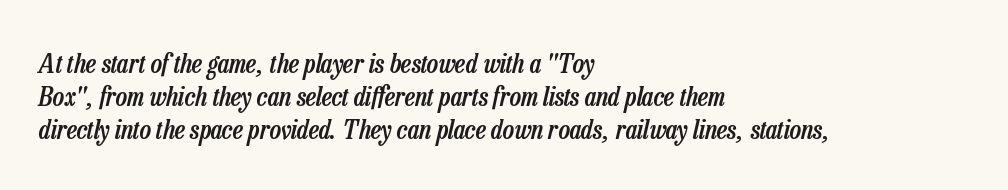
{"italic": "yes", "lean": "right", "slant_degrees": 13, "bold": "semi", "underline": "no", "align": "left", "line_spacing_ratio": 1.22, "letter_spacing": "normal", "letter_spacing_em": 0.0, "glyph_px": 27}
